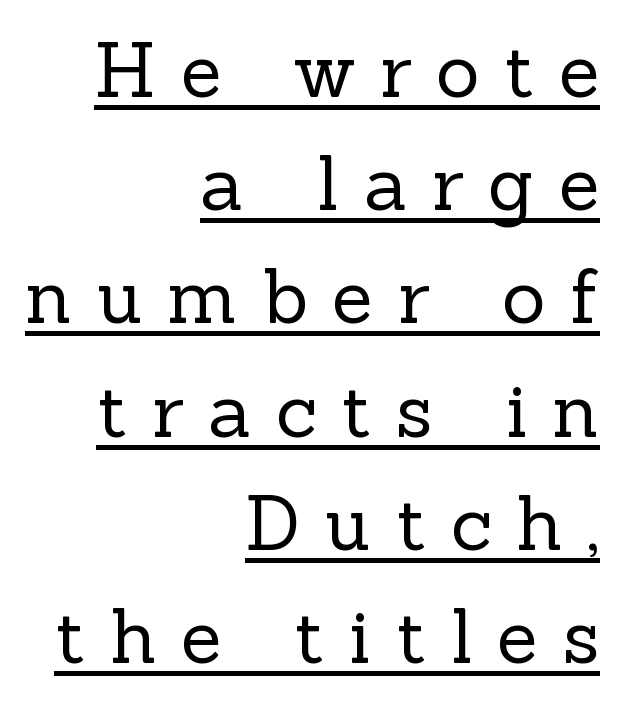
Q: Is the text bold? A: No.
Q: Is the text italic (slanted)? A: No, it is upright.
Q: Is the typeface a serif or a sans-serif typeface? A: Serif.
Q: Is the text underlined? A: Yes.
Q: How is the paragraph aligned? A: Right-aligned.
Q: Is the spacing between letters normal or unusually wide? A: Unusually wide.
Q: Is the spacing between lines tight, normal or loose? A: Normal.
Q: Width (condensed, normal, or wide)? A: Normal.
Q: x-height? A: Medium.
Q: Monospaced? A: No.
